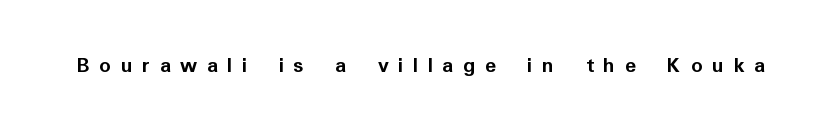
These lines have a slow, spaced-out rhythm from letter to letter. The glyphs are unaccompanied by any horizontal stroke below them. Plenty of ink on the page — the face is bold. It's the straight-up-and-down kind of type.
